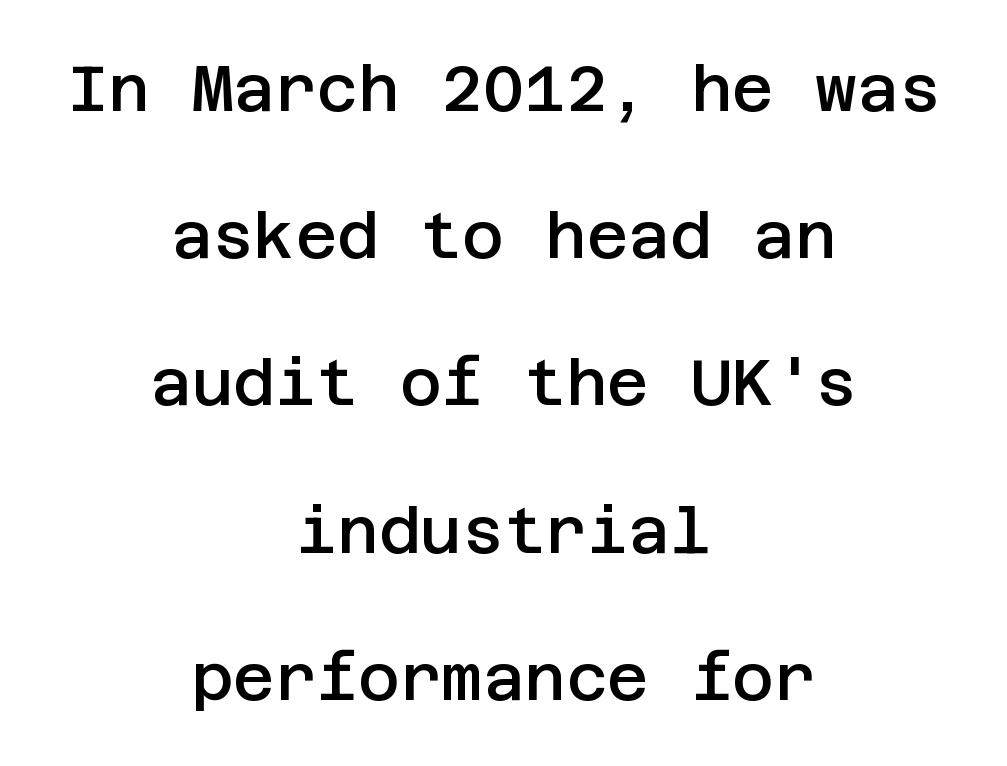
The words here are not underlined. A bit beefed up — I'd call it semibold rather than bold. This rendering leaves character spacing at its baseline value. Layout note: lines centered. Vertically, the passage feels expansive, rows floating well apart.
